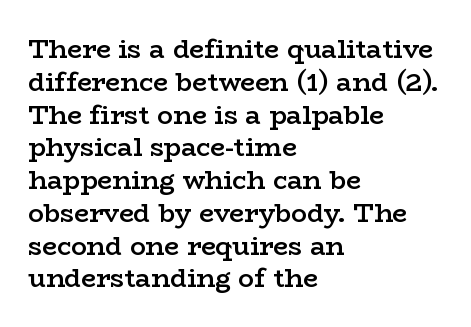
Typesetter's note: demi weight, one step under bold. Casual observation: everything's shoved over to the left. Words float on clear page, feet unadorned. The type sits square on the baseline with zero lean. Evenly set lines give the paragraph a standard silhouette. No extra tracking has been applied to these lines.
